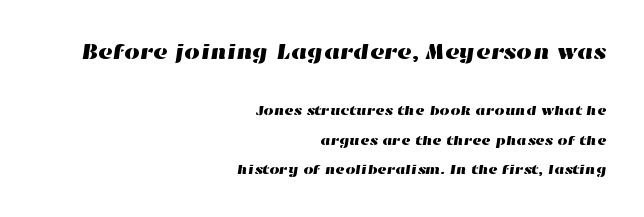
{"underline": "no", "align": "right", "line_spacing": "loose", "line_spacing_ratio": 2.11, "letter_spacing": "normal", "letter_spacing_em": 0.0, "larger_block": "first", "size_ratio": 1.57, "glyph_px": 22}
